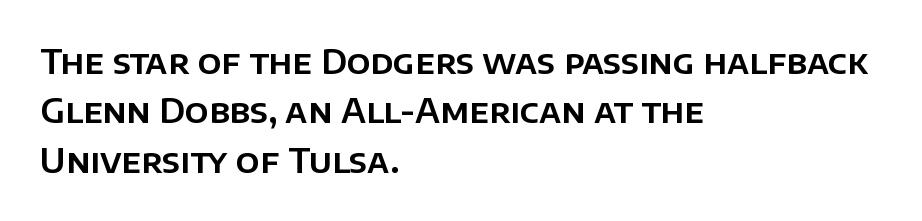
Q: Is the text italic (slanted)? A: No, it is upright.
Q: Is the typeface a serif or a sans-serif typeface? A: Sans-serif.
Q: Is the text underlined? A: No.
Q: How is the paragraph aligned? A: Left-aligned.
Q: Is the spacing between letters normal or unusually wide? A: Normal.
Q: Is the spacing between lines tight, normal or loose? A: Normal.
Q: Width (condensed, normal, or wide)? A: Normal.
Q: Stroke contrast? A: Low.
Q: x-height? A: Large.
Q: Monospaced? A: No.
